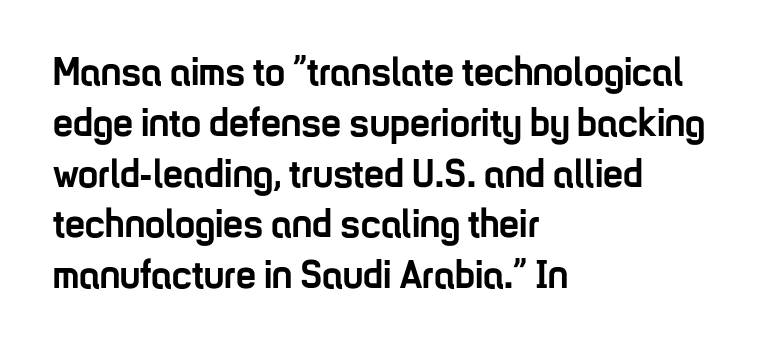
I'd describe the lettering as bold — thick and assertive. Tall strokes in this sample are plumb rather than angled. The letters advance in unequal steps, a hallmark of proportional type. How would I describe the line gaps? Plain and ordinary. This sample uses a sans-serif face.
